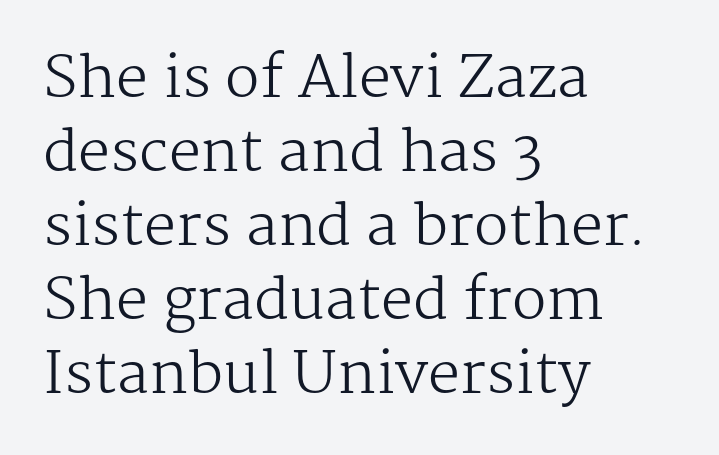
A typesetter would call this proportional, since set widths differ per character. Nobody drew a line under any word here. This sample is left-justified, so line endings fall wherever the words run out. A normal amount of white space separates one row of letters from the next.
